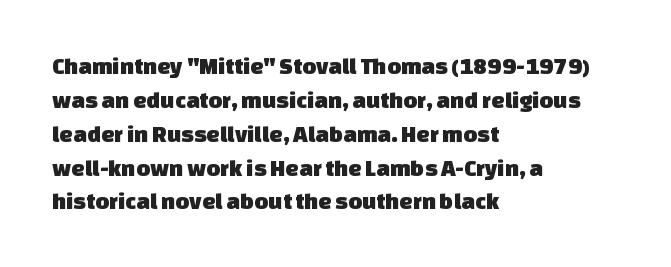
Lines of text with bare space underneath. Glyph-to-glyph distance matches everyday printed text. The lines sit at an ordinary, default distance from one another. The lines in this sample share a left origin and differ only in where they stop.
